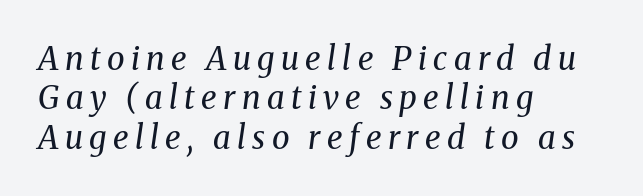
Q: Is the text bold? A: No.
Q: Is the text italic (slanted)? A: Yes, it leans right by about 8 degrees.
Q: Is the typeface a serif or a sans-serif typeface? A: Serif.
Q: Is the text underlined? A: No.
Q: How is the paragraph aligned? A: Left-aligned.
Q: Is the spacing between letters normal or unusually wide? A: Unusually wide.
Q: Width (condensed, normal, or wide)? A: Normal.
Q: Stroke contrast? A: Medium.
Q: x-height? A: Medium.
Q: Monospaced? A: No.
